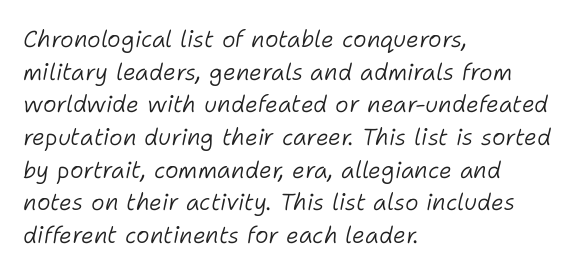
Q: Is the text bold? A: No.
Q: Is the text italic (slanted)? A: Yes, it leans right by about 11 degrees.
Q: Is the text underlined? A: No.
Q: How is the paragraph aligned? A: Left-aligned.
Q: Is the spacing between letters normal or unusually wide? A: Normal.
Q: Is the spacing between lines tight, normal or loose? A: Normal.
